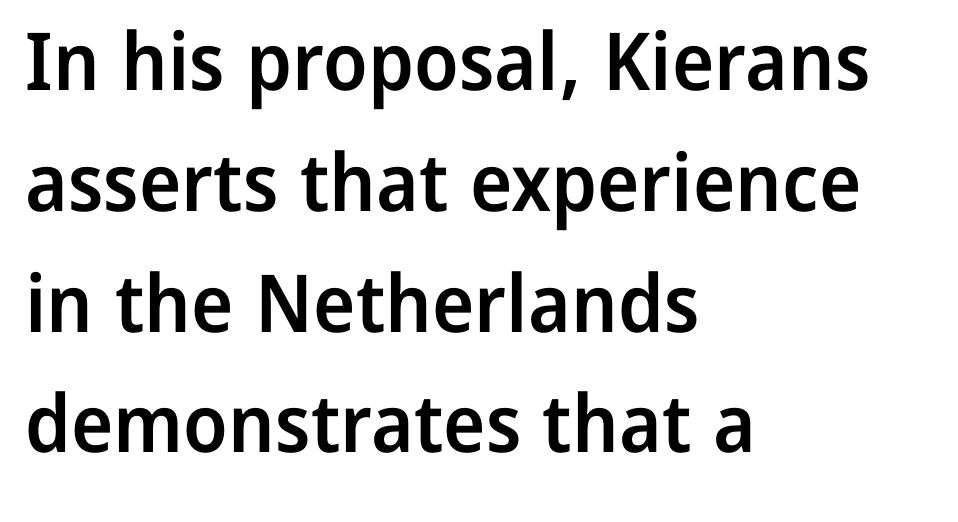
The image shows 80 px semibold sans-serif type, upright; set left-aligned, normal line spacing (1.51x), normal letter spacing, not underlined; low stroke contrast and a medium x-height.
